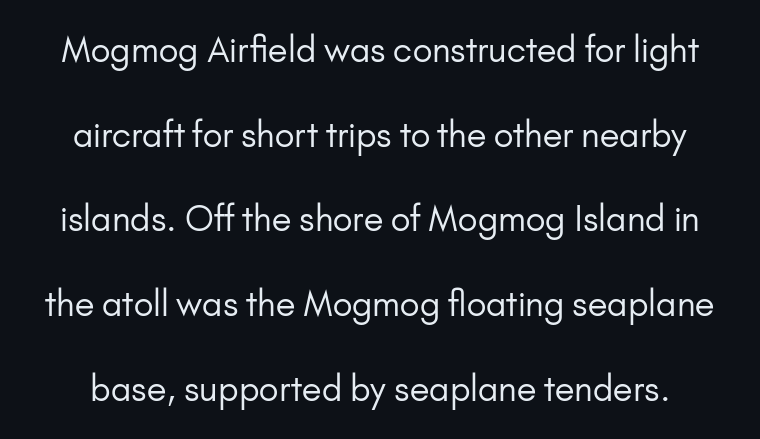
Note: no serifs on the glyphs. Spacing between characters is what you'd get straight out of the box. No word sits above an underline. Unbolded letterforms with no extra heft. This block would shrink considerably if given ordinary leading; it's expanded now.
